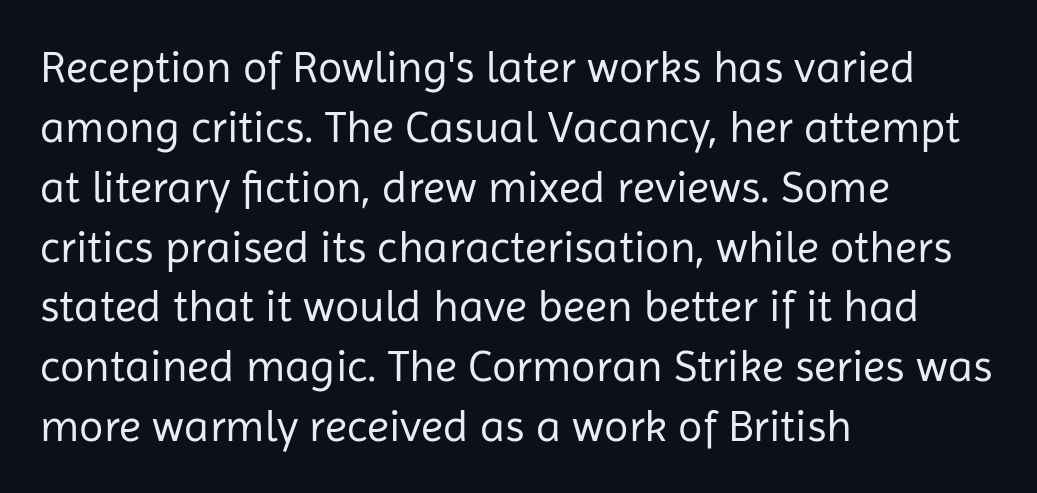
The image shows 45 px regular-weight sans-serif type, upright; set left-aligned, normal line spacing (1.33x), normal letter spacing, not underlined; low stroke contrast and a medium x-height.
